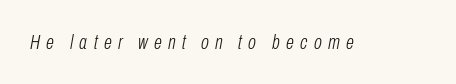
Q: Is the text bold? A: No.
Q: Is the text italic (slanted)? A: Yes, it leans right by about 10 degrees.
Q: Is the text underlined? A: No.
Q: Is the spacing between letters normal or unusually wide? A: Unusually wide.
